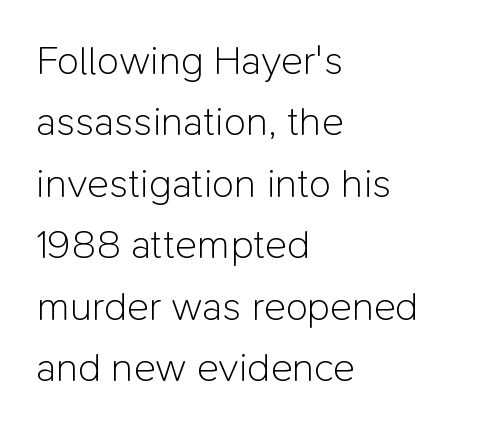
The image shows 41 px light sans-serif type, upright; set left-aligned, normal line spacing (1.5x), normal letter spacing, not underlined; low stroke contrast and a medium x-height.
